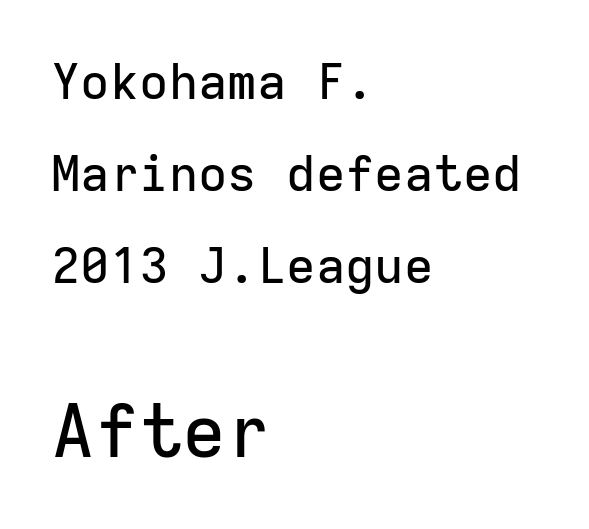
The image shows 73 px sans-serif type, upright, monospaced; set left-aligned, line spacing 1.88x, normal letter spacing, not underlined; the second (bottom) block is 1.49x larger; low stroke contrast and a medium x-height.
